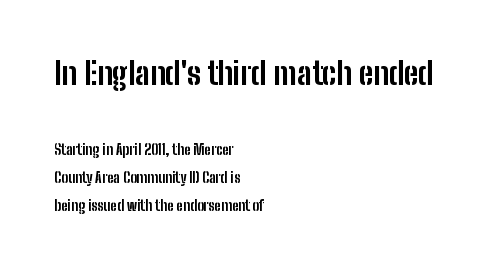
The image shows 31 px bold, condensed sans-serif type, upright; set left-aligned, loose line spacing (2.01x), normal letter spacing, not underlined; the first (top) block is 2.21x larger; low stroke contrast and a medium x-height.
